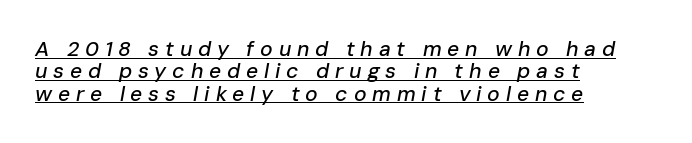
It's the slanting kind of type. The passage shown is underscored from start to finish. Words appear elongated and porous because spacing is wide. Regarding leading, the lines here are crowded together.
